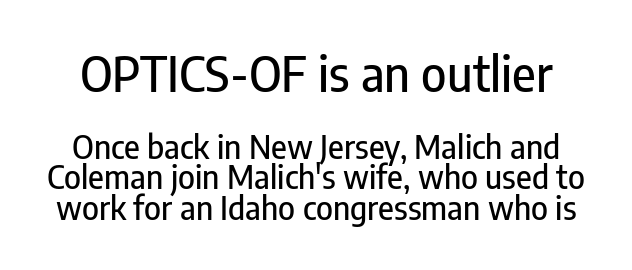
{"serif": "no", "italic": "no", "width": "condensed", "stroke_contrast": "low", "x_height": "medium", "monospaced": "no", "underline": "no", "line_spacing": "tight", "line_spacing_ratio": 0.95, "letter_spacing": "normal", "letter_spacing_em": 0.0, "larger_block": "first", "size_ratio": 1.5, "glyph_px": 48}
